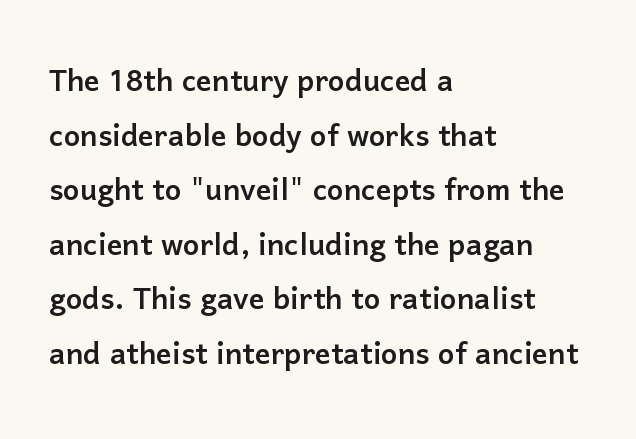
Q: Is the text italic (slanted)? A: No, it is upright.
Q: Is the typeface a serif or a sans-serif typeface? A: Sans-serif.
Q: Is the text underlined? A: No.
Q: How is the paragraph aligned? A: Left-aligned.
Q: Is the spacing between letters normal or unusually wide? A: Normal.
Q: Is the spacing between lines tight, normal or loose? A: Normal.
Q: Width (condensed, normal, or wide)? A: Normal.
Q: Stroke contrast? A: Low.
Q: x-height? A: Medium.
Q: Monospaced? A: No.
